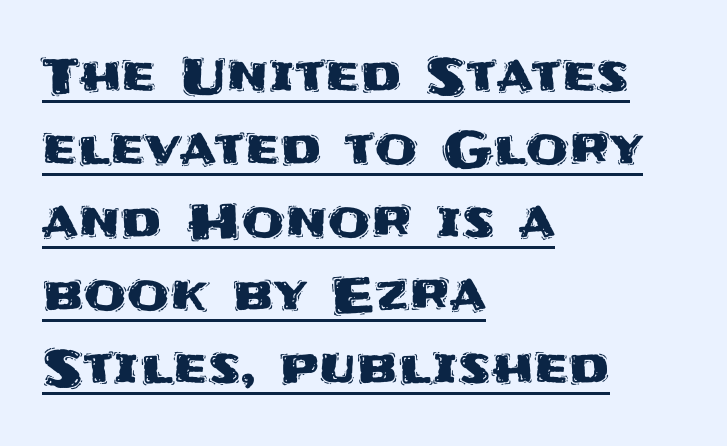
Q: Is the text italic (slanted)? A: No, it is upright.
Q: Is the typeface a serif or a sans-serif typeface? A: Sans-serif.
Q: Is the text underlined? A: Yes.
Q: How is the paragraph aligned? A: Left-aligned.
Q: Is the spacing between letters normal or unusually wide? A: Normal.
Q: Is the spacing between lines tight, normal or loose? A: Normal.
Q: Width (condensed, normal, or wide)? A: Normal.
Q: Stroke contrast? A: Medium.
Q: x-height? A: Large.
Q: Monospaced? A: No.
